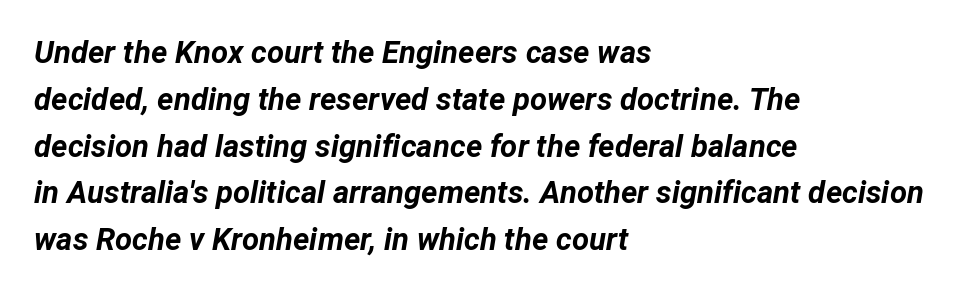
{"italic": "yes", "lean": "right", "slant_degrees": 12, "bold": "yes", "weight": "bold", "width": "normal", "stroke_contrast": "low", "x_height": "medium", "monospaced": "no", "underline": "no", "align": "left", "line_spacing": "normal", "line_spacing_ratio": 1.51, "letter_spacing": "normal", "letter_spacing_em": 0.0, "glyph_px": 31}
